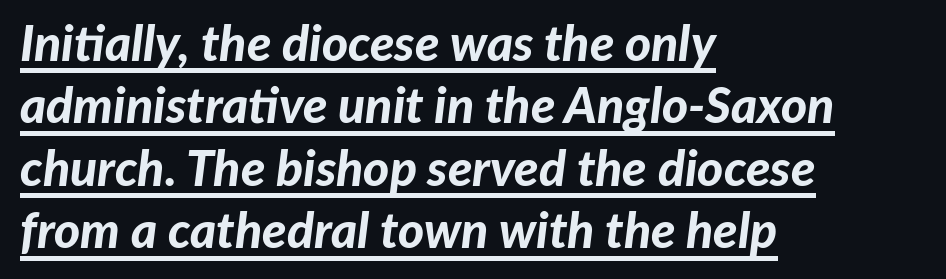
{"italic": "yes", "lean": "right", "slant_degrees": 7, "bold": "yes", "weight": "bold", "width": "normal", "stroke_contrast": "low", "x_height": "medium", "monospaced": "no", "underline": "yes", "align": "left", "line_spacing": "normal", "line_spacing_ratio": 1.25, "letter_spacing": "normal", "letter_spacing_em": 0.0, "glyph_px": 50}
